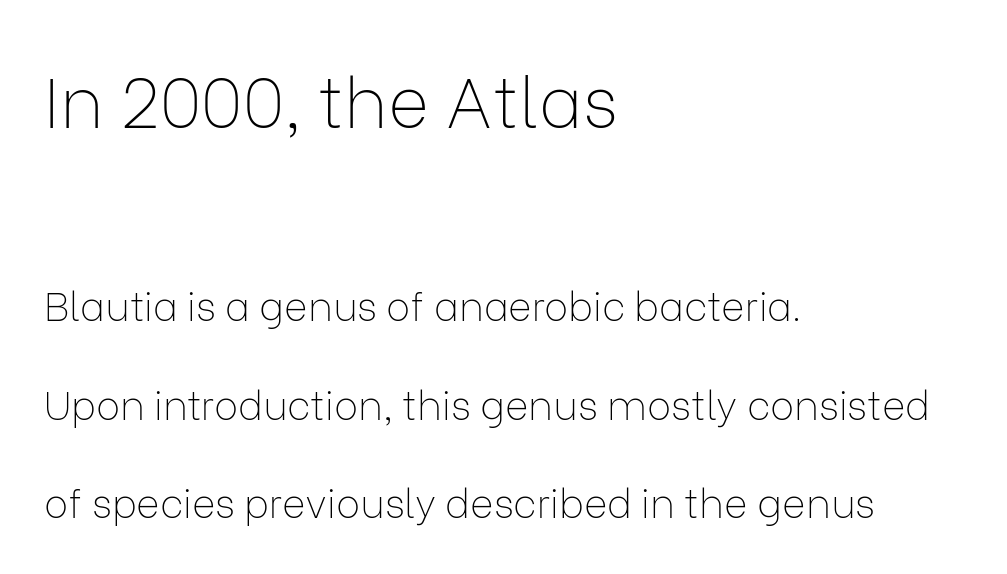
{"serif": "no", "italic": "no", "bold": "no", "weight": "thin", "width": "normal", "stroke_contrast": "low", "x_height": "medium", "monospaced": "no", "underline": "no", "align": "left", "line_spacing": "loose", "line_spacing_ratio": 2.47, "letter_spacing": "normal", "letter_spacing_em": 0.0, "larger_block": "first", "size_ratio": 1.75, "glyph_px": 70}
